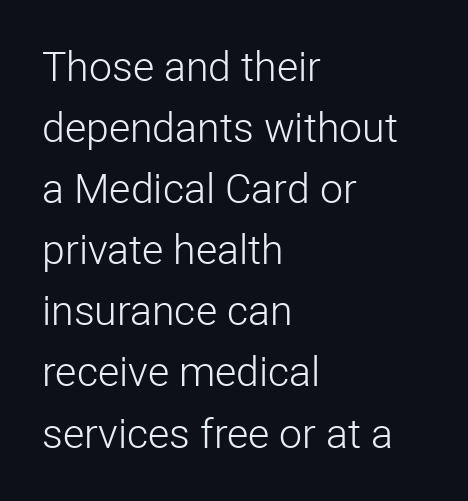
In terms of posture, this sample is upright. The rendering anchors every line to the left-hand side. Characters follow at the spacing the type designer built in. Vertical stems look standard width or narrower in stroke.
